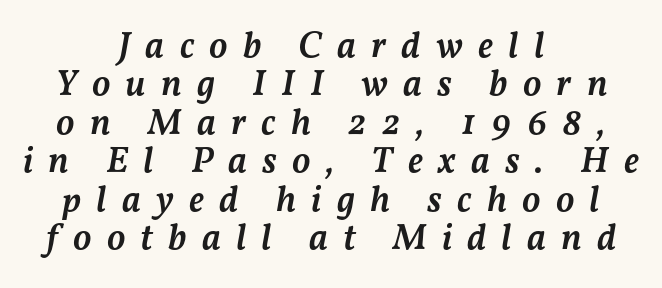
The image shows 37 px semibold type, italic (leaning right); set centered, tight line spacing (1.04x), unusually wide letter spacing (+0.41 em), not underlined; medium stroke contrast and a medium x-height.
